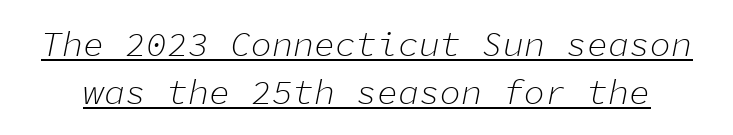
Q: Is the text bold? A: No.
Q: Is the text italic (slanted)? A: Yes, it leans right by about 11 degrees.
Q: Is the text underlined? A: Yes.
Q: Is the spacing between letters normal or unusually wide? A: Normal.
Q: Is the spacing between lines tight, normal or loose? A: Normal.
Q: Width (condensed, normal, or wide)? A: Normal.
Q: Stroke contrast? A: Low.
Q: x-height? A: Medium.
Q: Monospaced? A: Yes.
